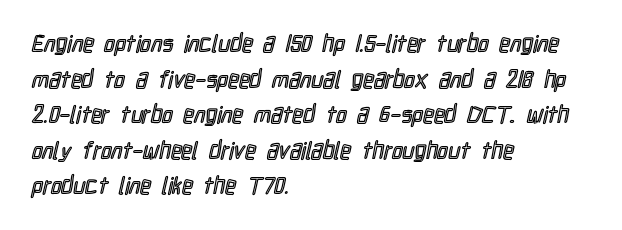
Inter-character spacing is left at the font's built-in metrics. The glyphs are unaccompanied by any horizontal stroke below them. Horizontal alignment here is leftward, the default for most running prose. Is there much room between lines? A standard amount, neither cramped nor airy.
